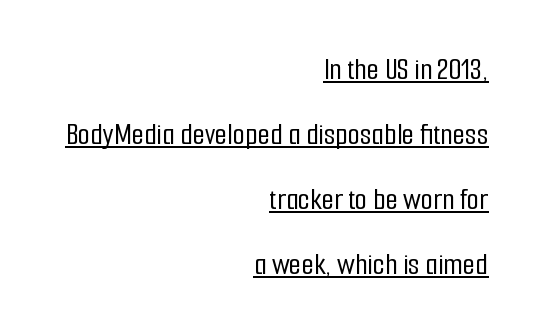
The image shows 32 px condensed sans-serif type, upright; set right-aligned, loose line spacing (2.03x), normal letter spacing, underlined; low stroke contrast and a medium x-height.
